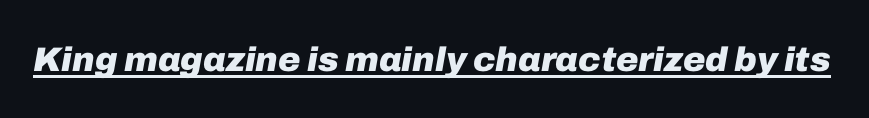
The image shows 34 px heavy type, italic (leaning right); set normal letter spacing, underlined; low stroke contrast and a medium x-height.
